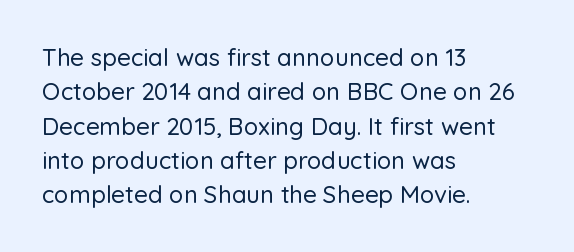
Q: Is the text italic (slanted)? A: No, it is upright.
Q: Is the text underlined? A: No.
Q: How is the paragraph aligned? A: Left-aligned.
Q: Is the spacing between letters normal or unusually wide? A: Normal.
Q: Is the spacing between lines tight, normal or loose? A: Normal.
